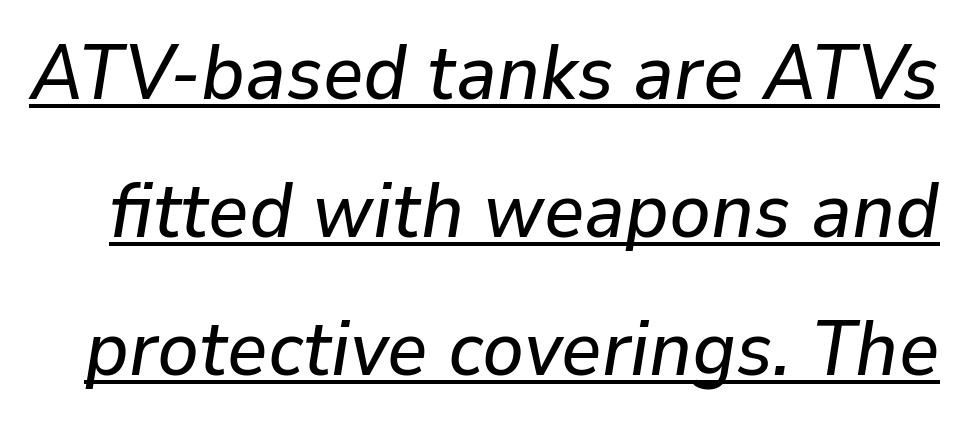
Q: Is the text italic (slanted)? A: Yes, it leans right by about 9 degrees.
Q: Is the text underlined? A: Yes.
Q: Is the spacing between letters normal or unusually wide? A: Normal.
Q: Width (condensed, normal, or wide)? A: Normal.
Q: Stroke contrast? A: Low.
Q: x-height? A: Medium.
Q: Monospaced? A: No.
